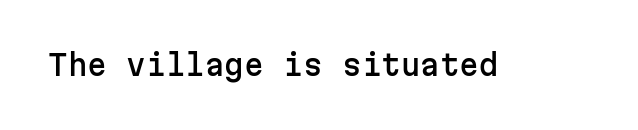
The image shows 28 px sans-serif type, upright, monospaced; set normal letter spacing, not underlined; low stroke contrast and a medium x-height.
